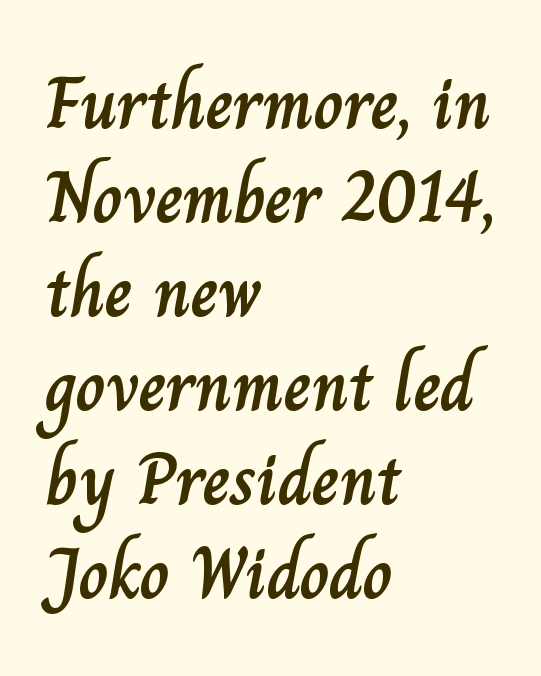
Q: Is the text italic (slanted)? A: Yes.
Q: Is the text underlined? A: No.
Q: How is the paragraph aligned? A: Left-aligned.
Q: Is the spacing between letters normal or unusually wide? A: Normal.
Q: Is the spacing between lines tight, normal or loose? A: Normal.
Q: Width (condensed, normal, or wide)? A: Normal.
Q: Stroke contrast? A: Low.
Q: x-height? A: Small.
Q: Monospaced? A: No.
